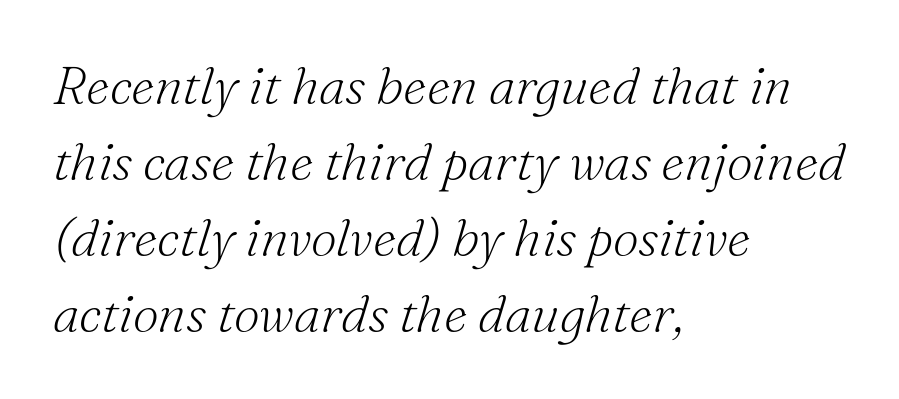
No extra ink here — the face is not bold. Characters follow at the spacing the type designer built in. A student would call this left alignment; a typographer would say flush left, rag right. Varying glyph widths throughout — classic text-font behaviour. A bare baseline throughout the passage.
